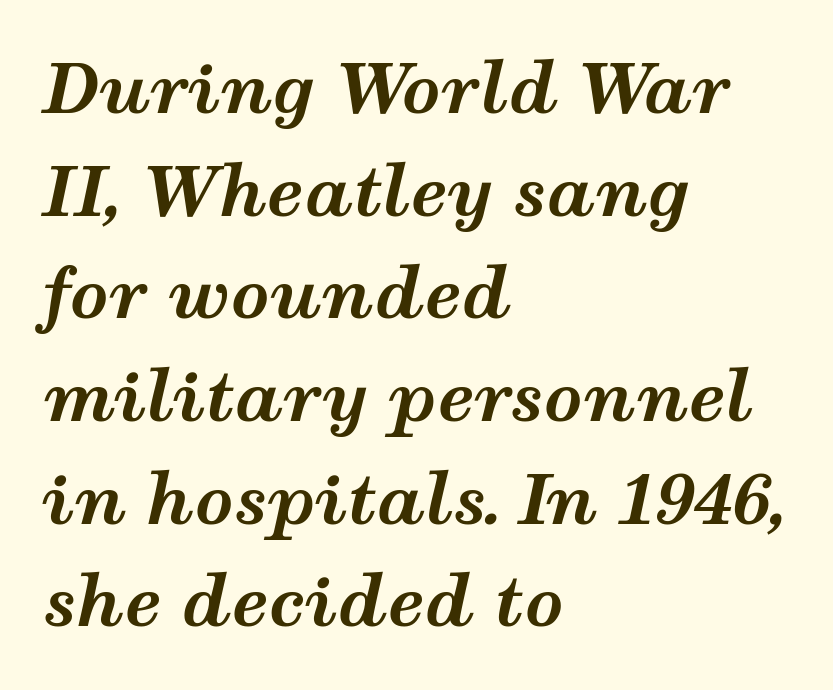
{"italic": "yes", "lean": "right", "slant_degrees": 12, "bold": "yes", "weight": "bold", "width": "wide", "stroke_contrast": "medium", "x_height": "medium", "monospaced": "no", "underline": "no", "align": "left", "line_spacing": "normal", "line_spacing_ratio": 1.51, "letter_spacing": "normal", "letter_spacing_em": 0.0, "glyph_px": 68}
